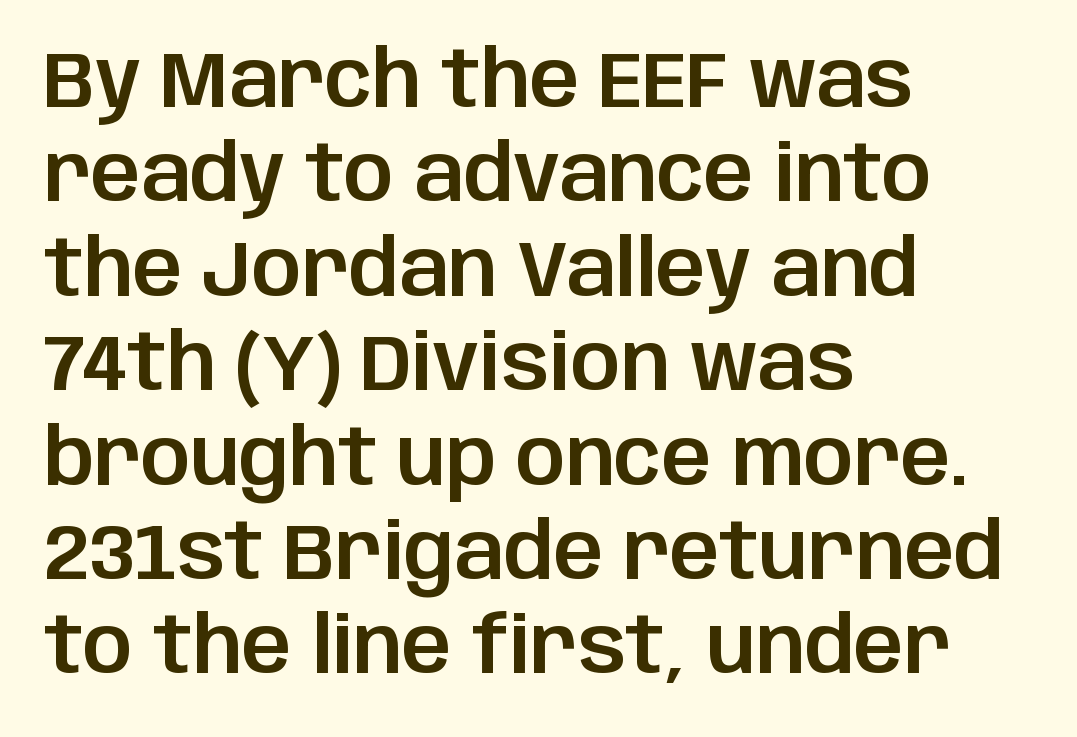
Q: Is the text italic (slanted)? A: No, it is upright.
Q: Is the typeface a serif or a sans-serif typeface? A: Sans-serif.
Q: Is the text underlined? A: No.
Q: How is the paragraph aligned? A: Left-aligned.
Q: Is the spacing between letters normal or unusually wide? A: Normal.
Q: Width (condensed, normal, or wide)? A: Normal.
Q: Stroke contrast? A: Low.
Q: x-height? A: Large.
Q: Monospaced? A: No.
